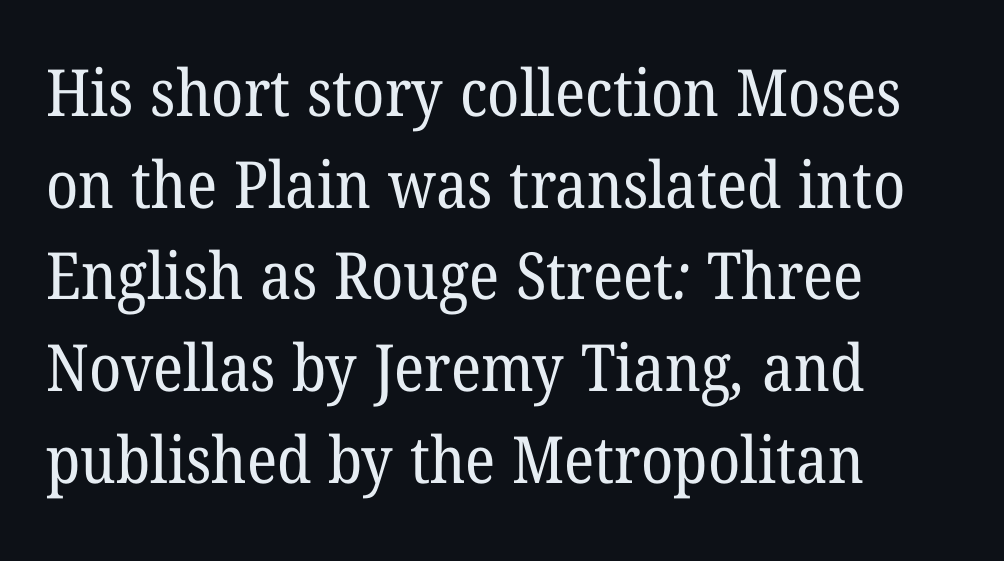
Think of a printed novel: that variable character pitch is what you see here. Whoever set this chose a conventional vertical rhythm. The compositor pushed each line to the left boundary. Descenders are the only things crossing below the line. Stems and bowls with no extra thickness — not bold.
